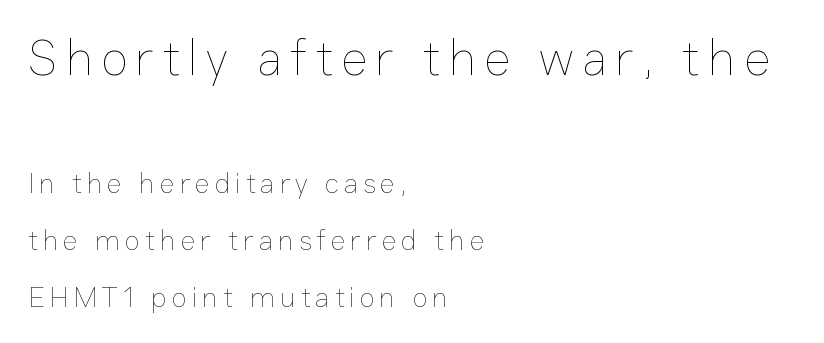
{"italic": "no", "bold": "no", "weight": "thin", "width": "normal", "stroke_contrast": "low", "x_height": "medium", "monospaced": "no", "underline": "no", "align": "left", "line_spacing": "loose", "line_spacing_ratio": 1.95, "larger_block": "first", "size_ratio": 1.72, "glyph_px": 50}
